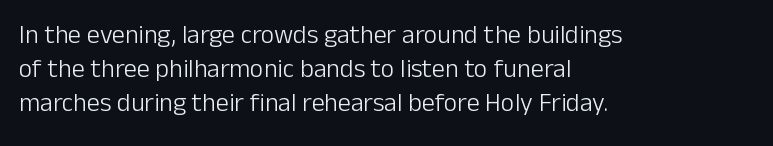
Descenders are the only things crossing below the line. Vertical strokes here are truly vertical. Compared with typical paragraphs, the rows here are spaced about the same. The setting favours the left margin, as ordinary paragraphs usually do.
